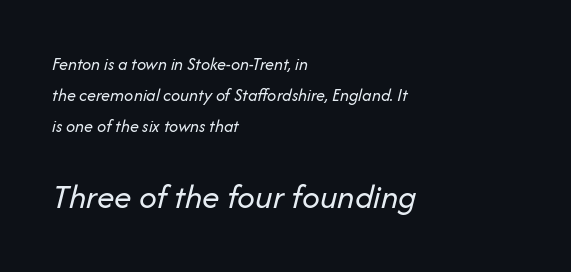
Q: Is the text bold? A: No.
Q: Is the text italic (slanted)? A: Yes, it leans right by about 14 degrees.
Q: Is the text underlined? A: No.
Q: How is the paragraph aligned? A: Left-aligned.
Q: Is the spacing between letters normal or unusually wide? A: Normal.
Q: Which block of text is set in a larger size, the first (top) or the second (bottom)? A: The second (bottom) one.
Q: Width (condensed, normal, or wide)? A: Normal.
Q: Stroke contrast? A: Low.
Q: x-height? A: Medium.
Q: Monospaced? A: No.
